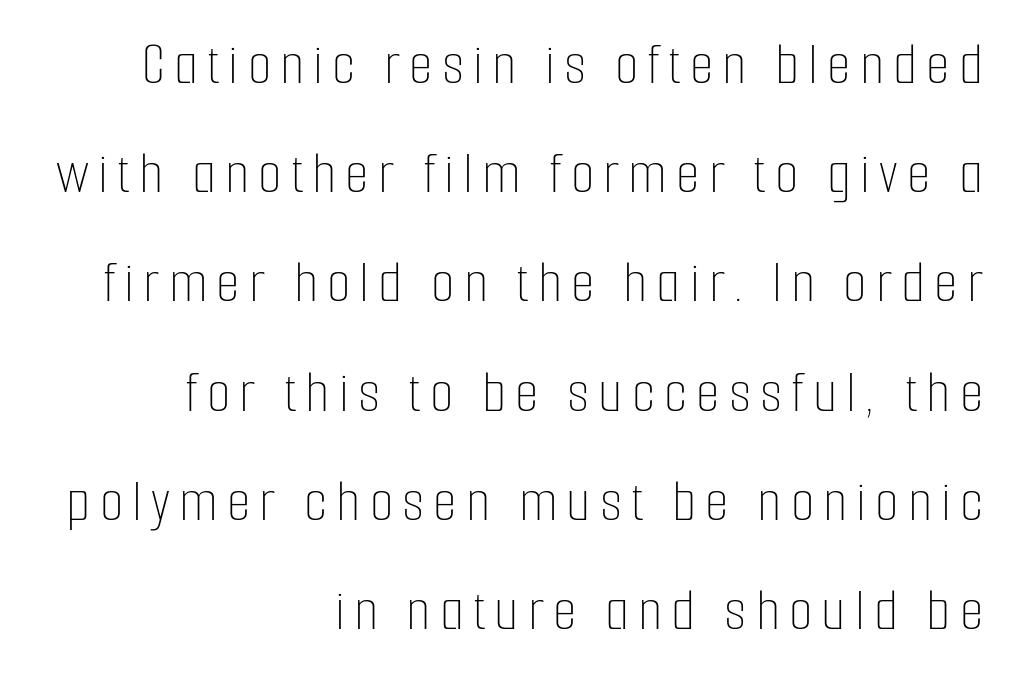
{"italic": "no", "bold": "no", "weight": "thin", "width": "condensed", "stroke_contrast": "low", "x_height": "medium", "monospaced": "no", "underline": "no", "align": "right", "line_spacing_ratio": 1.79, "glyph_px": 61}
